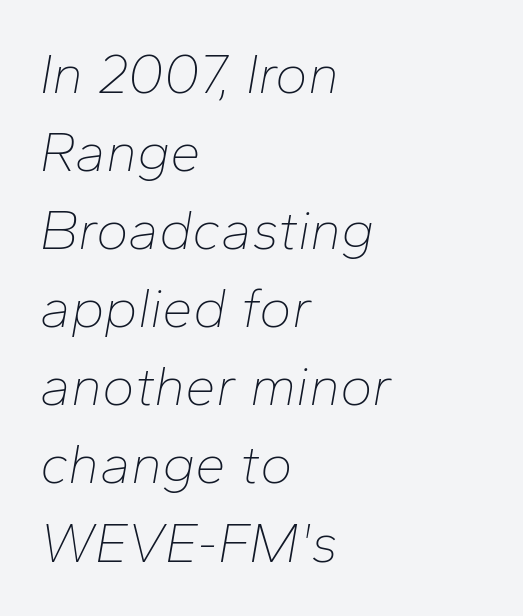
{"italic": "yes", "lean": "right", "slant_degrees": 10, "bold": "no", "weight": "thin", "width": "normal", "stroke_contrast": "low", "x_height": "medium", "monospaced": "no", "underline": "no", "align": "left", "line_spacing": "normal", "line_spacing_ratio": 1.42, "letter_spacing": "normal", "letter_spacing_em": 0.0, "glyph_px": 55}
